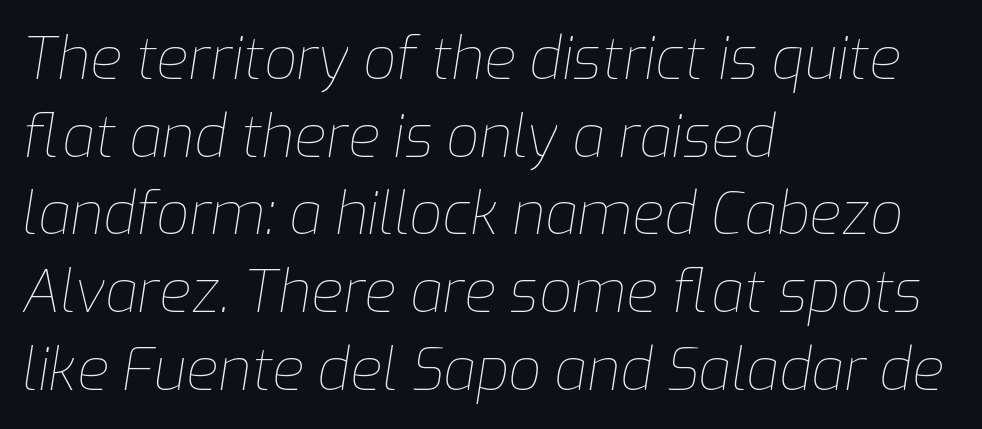
Q: Is the text bold? A: No.
Q: Is the text italic (slanted)? A: Yes, it leans right by about 9 degrees.
Q: Is the text underlined? A: No.
Q: How is the paragraph aligned? A: Left-aligned.
Q: Is the spacing between letters normal or unusually wide? A: Normal.
Q: Is the spacing between lines tight, normal or loose? A: Normal.
Q: Width (condensed, normal, or wide)? A: Normal.
Q: Stroke contrast? A: Low.
Q: x-height? A: Medium.
Q: Monospaced? A: No.
